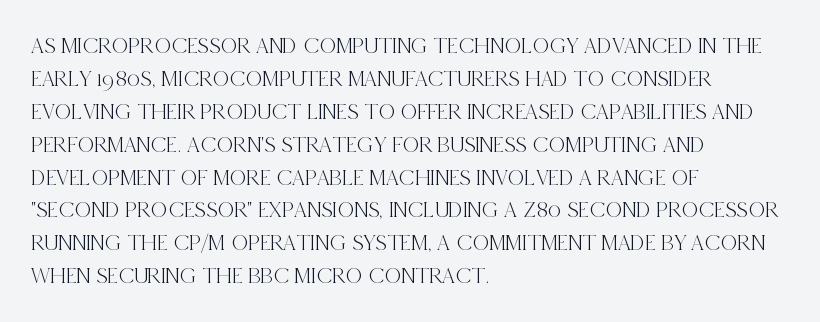
The image shows 23 px text type, upright; set left-aligned, normal line spacing (1.43x), normal letter spacing, not underlined.
